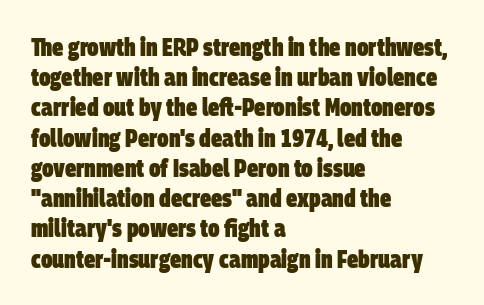
{"bold": "yes", "underline": "no", "align": "left", "line_spacing_ratio": 1.21, "letter_spacing": "normal", "letter_spacing_em": 0.0, "glyph_px": 25}
